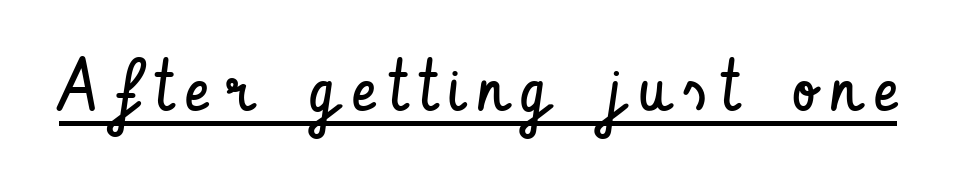
Q: Is the text bold? A: No.
Q: Is the text italic (slanted)? A: No, it is upright.
Q: Is the typeface a serif or a sans-serif typeface? A: Sans-serif.
Q: Is the text underlined? A: Yes.
Q: Is the spacing between letters normal or unusually wide? A: Unusually wide.
Q: Width (condensed, normal, or wide)? A: Condensed.
Q: Stroke contrast? A: Low.
Q: x-height? A: Small.
Q: Monospaced? A: No.
